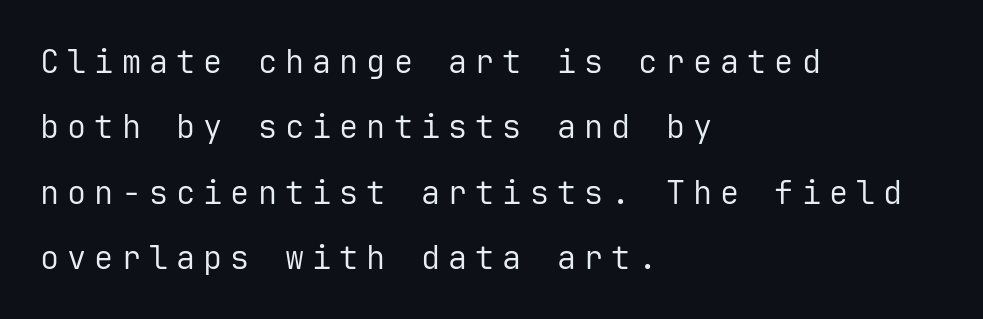
The image shows 32 px regular-weight sans-serif type, upright, monospaced; set left-aligned, loose line spacing (2.04x), unusually wide letter spacing (+0.25 em), not underlined; low stroke contrast and a medium x-height.
